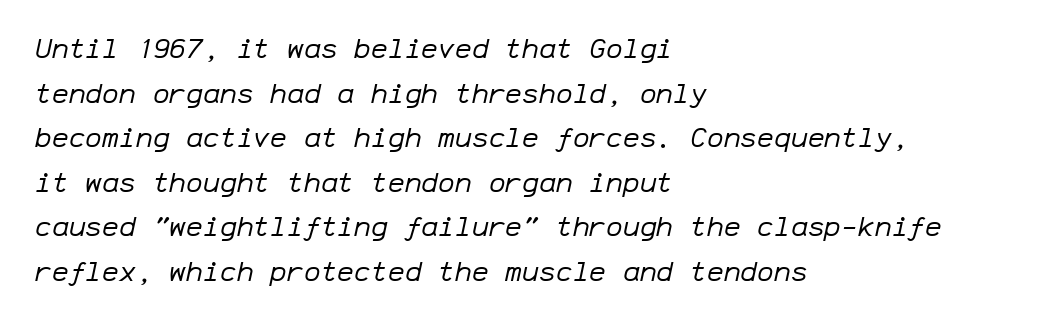
How would I describe the line gaps? Plain and ordinary. You could count columns in this text — the font is strictly monospaced. Glyph-to-glyph distance matches everyday printed text. The passage shown is not bold in any degree. A typesetter would mark this as italic.
